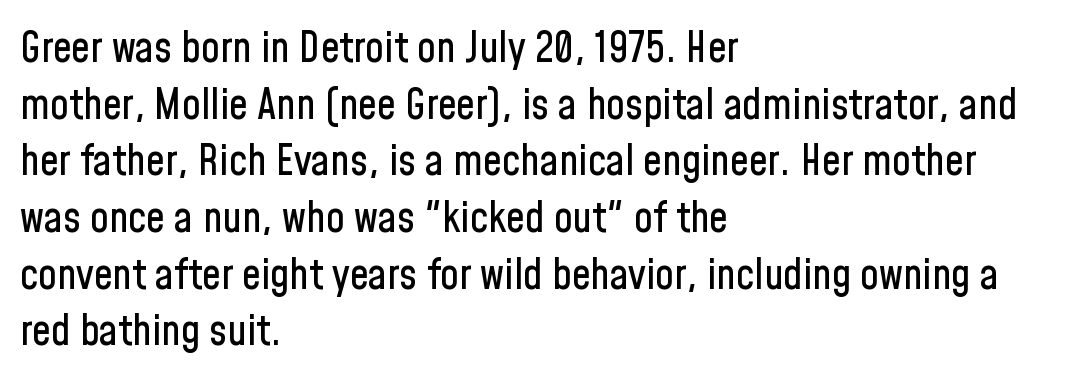
Q: Is the text italic (slanted)? A: No, it is upright.
Q: Is the typeface a serif or a sans-serif typeface? A: Sans-serif.
Q: Is the text underlined? A: No.
Q: How is the paragraph aligned? A: Left-aligned.
Q: Is the spacing between letters normal or unusually wide? A: Normal.
Q: Is the spacing between lines tight, normal or loose? A: Normal.
Q: Width (condensed, normal, or wide)? A: Condensed.
Q: Stroke contrast? A: Low.
Q: x-height? A: Medium.
Q: Monospaced? A: No.
